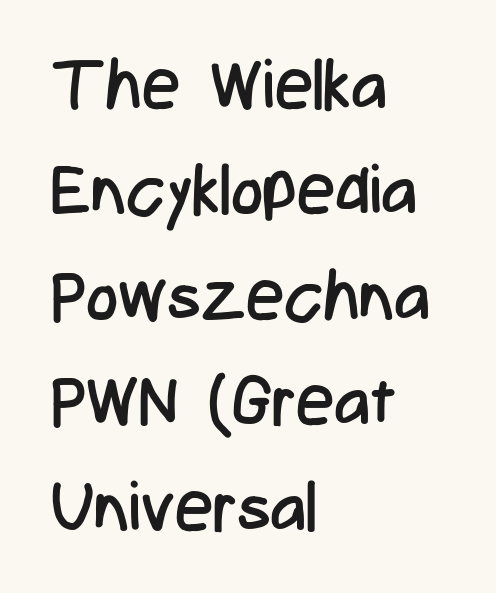
{"serif": "no", "italic": "no", "bold": "no", "weight": "regular", "width": "condensed", "stroke_contrast": "low", "x_height": "medium", "monospaced": "no", "underline": "no", "align": "left", "line_spacing": "normal", "line_spacing_ratio": 1.55, "letter_spacing": "normal", "letter_spacing_em": 0.0, "glyph_px": 68}
